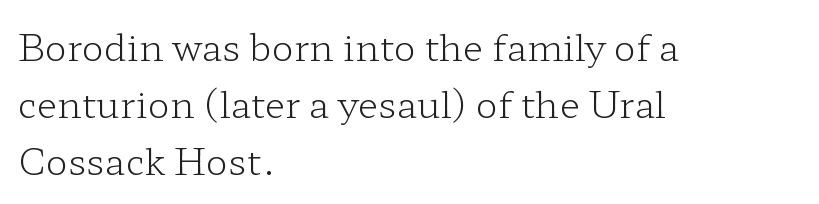
The image shows 37 px light, wide serif type, upright; set left-aligned, normal line spacing (1.54x), normal letter spacing, not underlined; low stroke contrast and a medium x-height.
